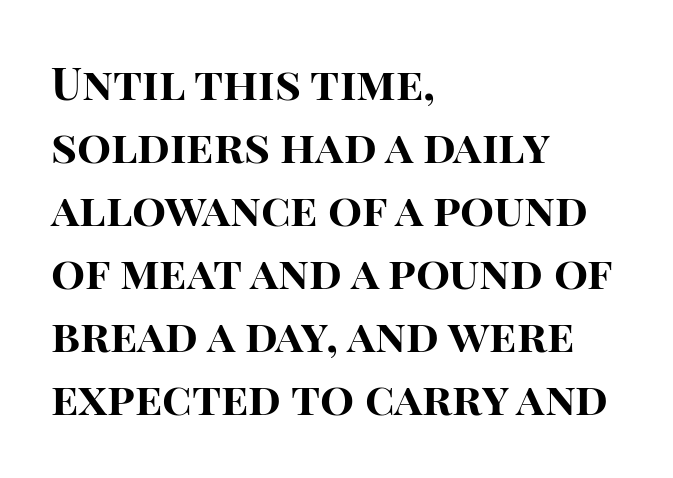
{"serif": "no", "italic": "no", "bold": "yes", "weight": "bold", "width": "normal", "stroke_contrast": "high", "x_height": "large", "monospaced": "no", "underline": "no", "align": "left", "line_spacing": "normal", "line_spacing_ratio": 1.4, "letter_spacing": "normal", "letter_spacing_em": 0.0, "glyph_px": 45}
